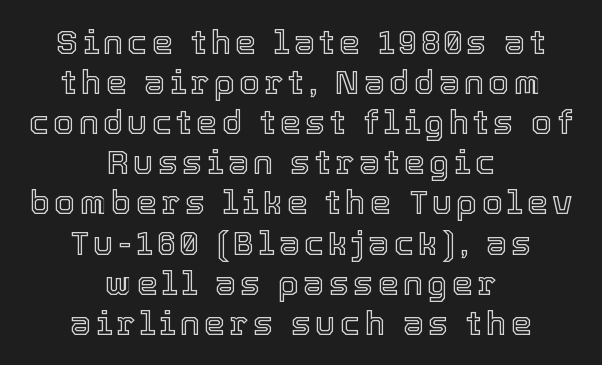
Words float on clear page, feet unadorned. Varying glyph widths throughout — classic text-font behaviour. Leftover space on each line is divided equally before and after the words. Ordinary non-slanted type is in use.
